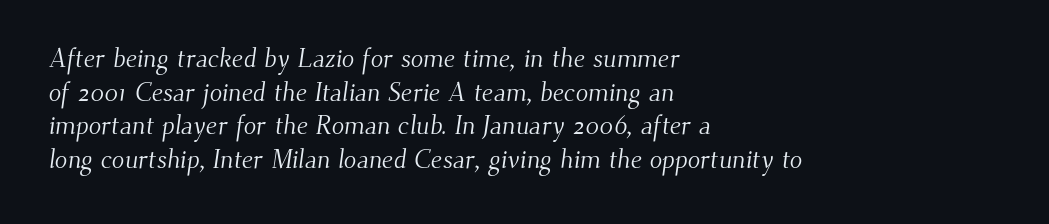
{"bold": "no", "underline": "no", "align": "left", "line_spacing": "normal", "line_spacing_ratio": 1.29, "letter_spacing": "normal", "letter_spacing_em": 0.0, "glyph_px": 26}
